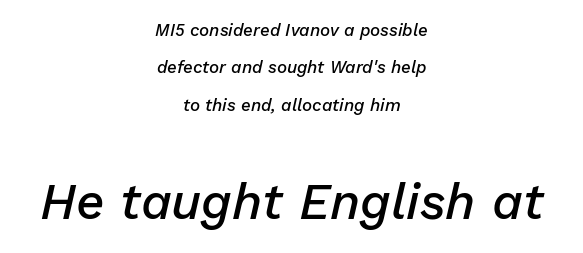
{"italic": "yes", "lean": "right", "slant_degrees": 13, "bold": "semi", "weight": "semibold", "width": "normal", "stroke_contrast": "low", "x_height": "medium", "monospaced": "no", "underline": "no", "align": "center", "line_spacing": "loose", "line_spacing_ratio": 2.2, "letter_spacing": "normal", "letter_spacing_em": 0.0, "larger_block": "second", "size_ratio": 2.94, "glyph_px": 50}
